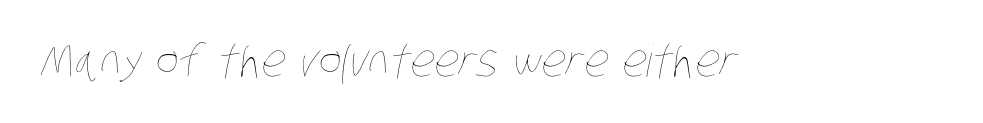
Descenders hang freely into open space. Ink coverage per letter is moderate at most. Looks like regular typesetting: each glyph gets only the width it needs. Each word holds together tightly as a unit, with standard inter-letter gaps.
